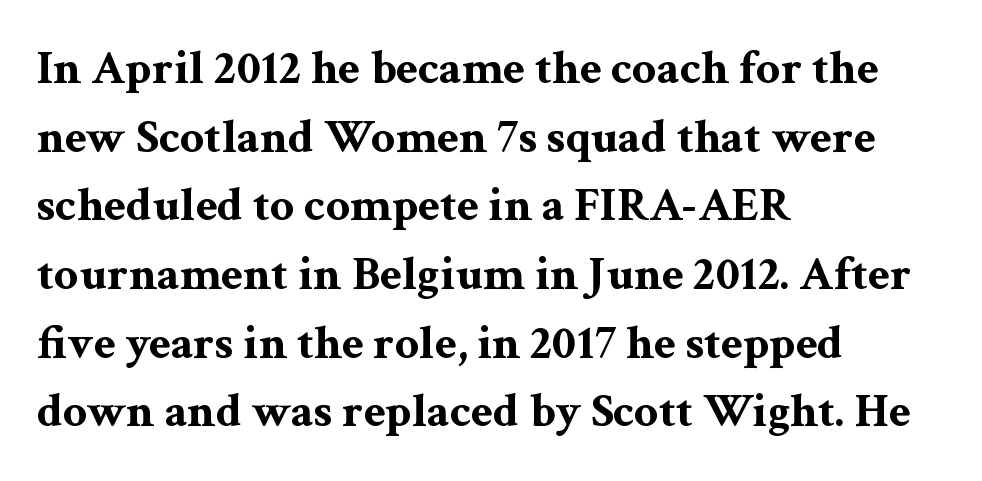
Q: Is the text bold? A: Yes.
Q: Is the text italic (slanted)? A: No, it is upright.
Q: Is the typeface a serif or a sans-serif typeface? A: Serif.
Q: Is the text underlined? A: No.
Q: How is the paragraph aligned? A: Left-aligned.
Q: Is the spacing between letters normal or unusually wide? A: Normal.
Q: Is the spacing between lines tight, normal or loose? A: Normal.
Q: Width (condensed, normal, or wide)? A: Wide.
Q: Stroke contrast? A: Medium.
Q: x-height? A: Medium.
Q: Monospaced? A: No.
